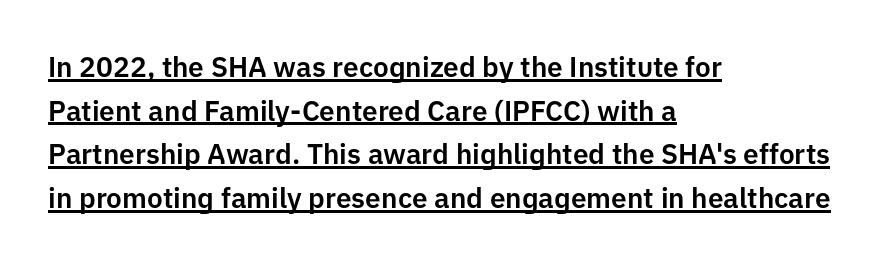
The image shows 28 px sans-serif type, upright; set left-aligned, normal line spacing (1.56x), normal letter spacing, underlined; low stroke contrast and a medium x-height.
